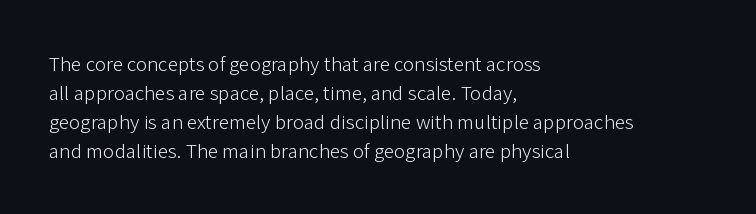
Q: Is the text bold? A: No.
Q: Is the text italic (slanted)? A: No, it is upright.
Q: Is the text underlined? A: No.
Q: How is the paragraph aligned? A: Left-aligned.
Q: Is the spacing between letters normal or unusually wide? A: Normal.
Q: Is the spacing between lines tight, normal or loose? A: Normal.
